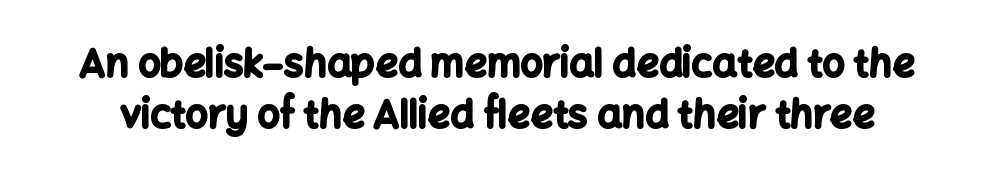
{"serif": "no", "italic": "no", "bold": "yes", "weight": "bold", "width": "normal", "stroke_contrast": "low", "x_height": "medium", "monospaced": "no", "underline": "no", "line_spacing": "normal", "line_spacing_ratio": 1.3, "letter_spacing": "normal", "letter_spacing_em": 0.0, "glyph_px": 39}
